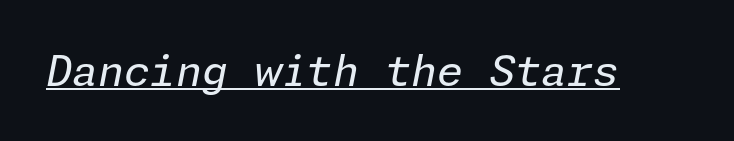
The image shows 42 px regular-weight type, italic (leaning right); set normal letter spacing, underlined; low stroke contrast and a medium x-height.
